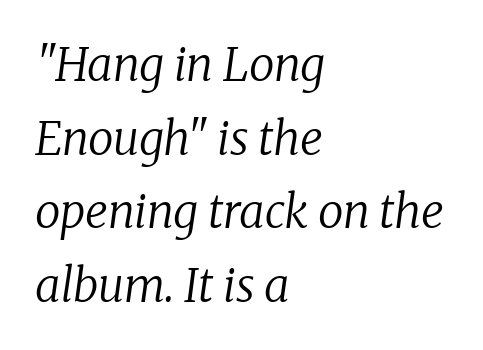
The image shows 46 px regular-weight serif type, italic (leaning right); set left-aligned, normal line spacing (1.6x), normal letter spacing, not underlined; low stroke contrast and a medium x-height.
